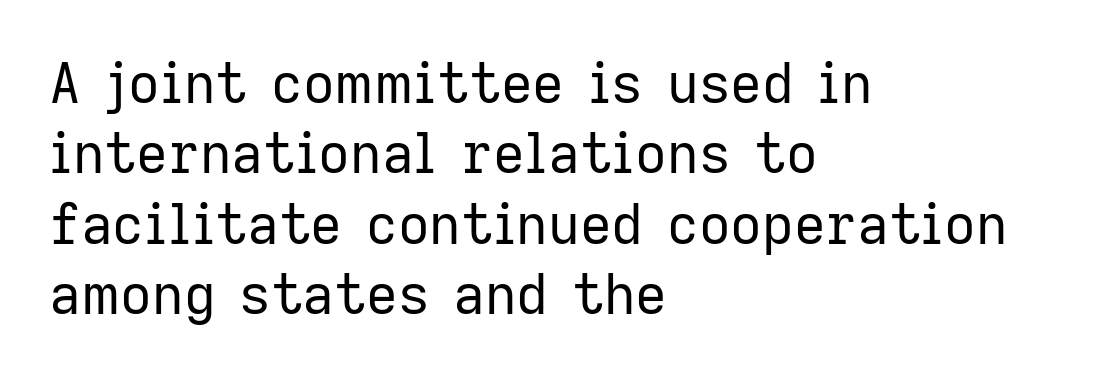
The words here are not underlined. Rendered with straight, roman letterforms. No heavy texture on the line: the type isn't bold. The rendering keeps characters at their native spacing.
